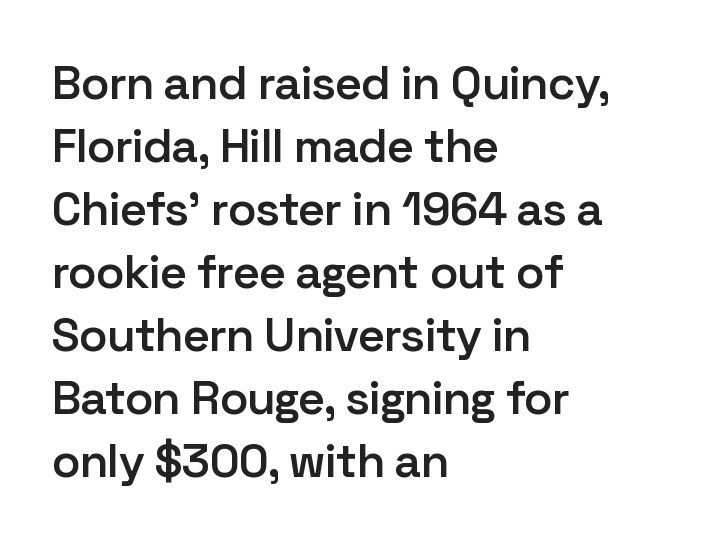
{"serif": "no", "italic": "no", "bold": "semi", "weight": "semibold", "width": "normal", "stroke_contrast": "low", "x_height": "medium", "monospaced": "no", "underline": "no", "align": "left", "line_spacing": "normal", "line_spacing_ratio": 1.34, "letter_spacing": "normal", "letter_spacing_em": 0.0, "glyph_px": 47}
